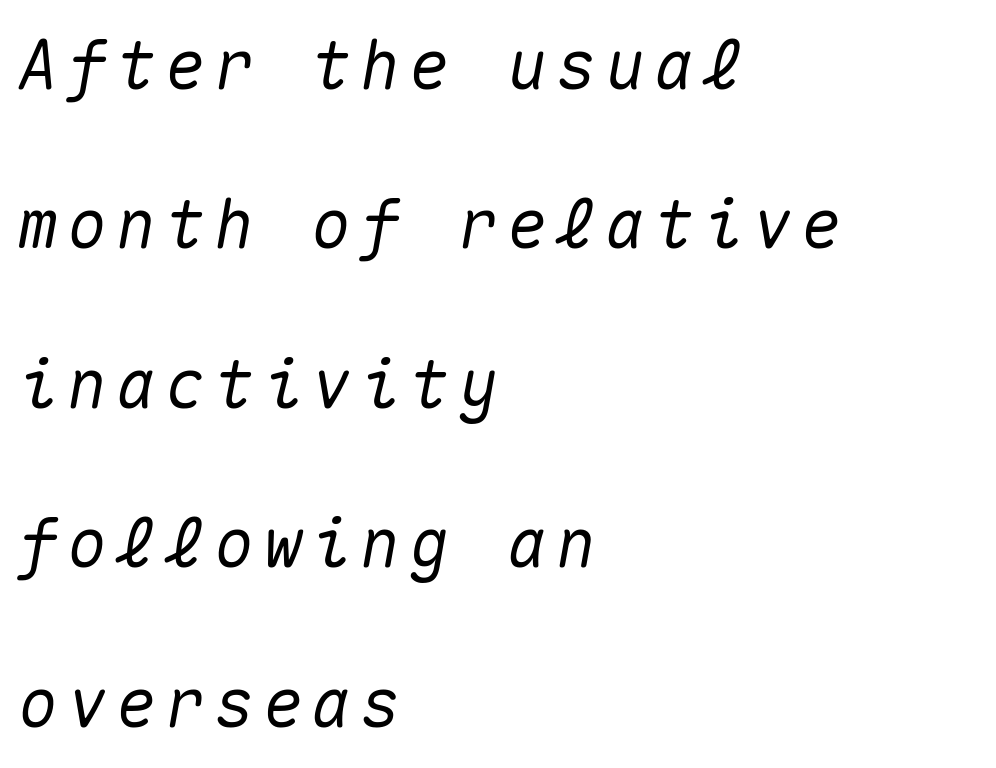
These lines are rendered in a fixed-pitch font. Leading is clearly above the norm, producing a sparse column. Descenders are the only things crossing below the line. There's an unmistakable incline to the writing here. Short and long lines alike share a common starting point at left.
